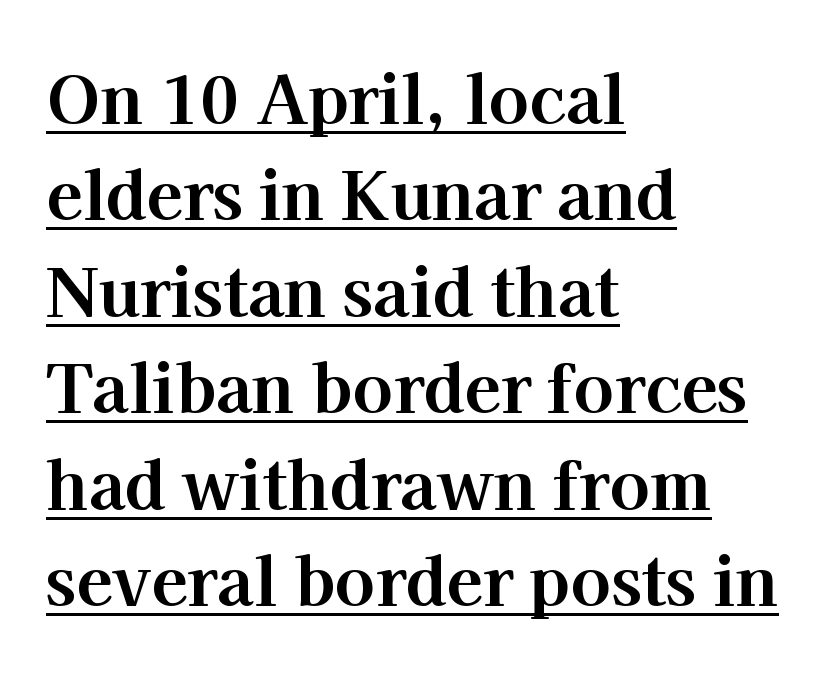
Beneath each row of characters lies a ruled line. Rows of type keep a routine distance in the vertical direction. The rendering uses natural spacing where letterforms have individual widths. No italicization has been applied; the sample stays upright. There is no visible air inserted between adjacent glyphs. Line beginnings align vertically; line endings do not.
